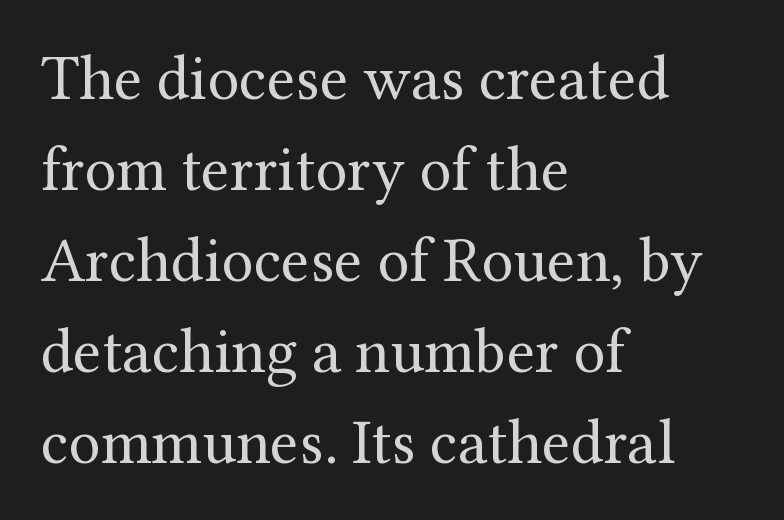
{"serif": "yes", "italic": "no", "bold": "no", "weight": "regular", "width": "normal", "stroke_contrast": "medium", "x_height": "medium", "monospaced": "no", "underline": "no", "align": "left", "line_spacing": "normal", "line_spacing_ratio": 1.42, "letter_spacing": "normal", "letter_spacing_em": 0.0, "glyph_px": 64}
